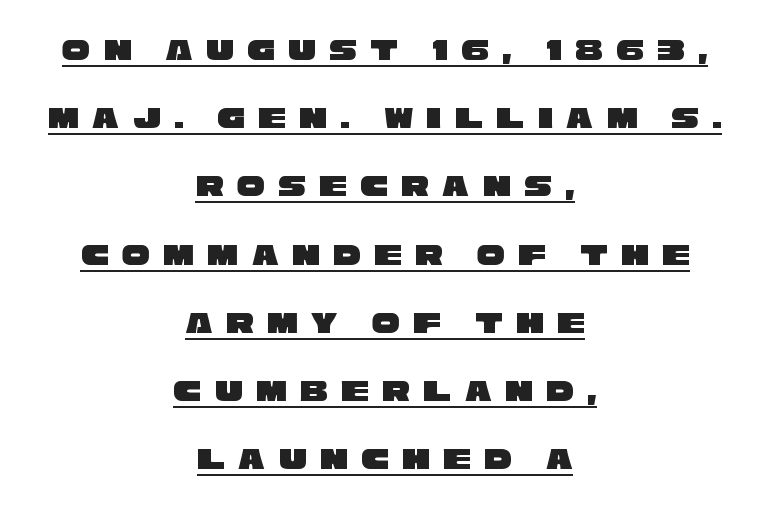
Serif or sans? Sans — the stroke terminals are bare. Each new line begins a long way beneath the previous one. A rule runs beneath these lines of type. One-word summary of the alignment: center. Letter spacing: wide.
